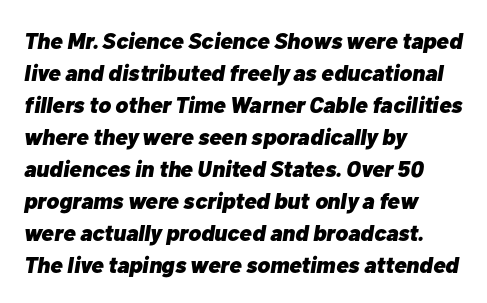
Q: Is the text bold? A: Yes.
Q: Is the text italic (slanted)? A: Yes, it leans right by about 10 degrees.
Q: Is the text underlined? A: No.
Q: How is the paragraph aligned? A: Left-aligned.
Q: Is the spacing between letters normal or unusually wide? A: Normal.
Q: Is the spacing between lines tight, normal or loose? A: Normal.
